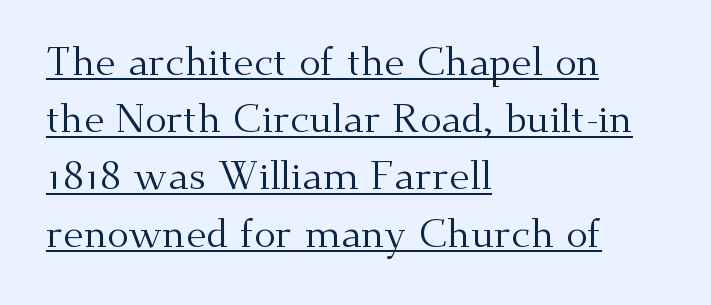
The image shows 40 px regular-weight serif type, upright; set left-aligned, normal line spacing (1.43x), normal letter spacing, underlined; medium stroke contrast and a small x-height.
